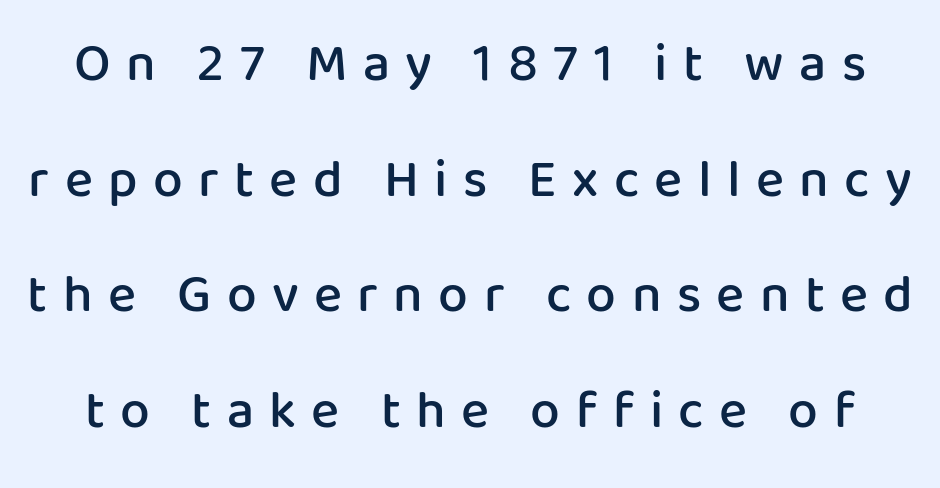
Q: Is the text bold? A: Semi-bold.
Q: Is the text italic (slanted)? A: No, it is upright.
Q: Is the typeface a serif or a sans-serif typeface? A: Sans-serif.
Q: Is the text underlined? A: No.
Q: Is the spacing between letters normal or unusually wide? A: Unusually wide.
Q: Is the spacing between lines tight, normal or loose? A: Loose.
Q: Width (condensed, normal, or wide)? A: Normal.
Q: Stroke contrast? A: Low.
Q: x-height? A: Medium.
Q: Monospaced? A: No.
